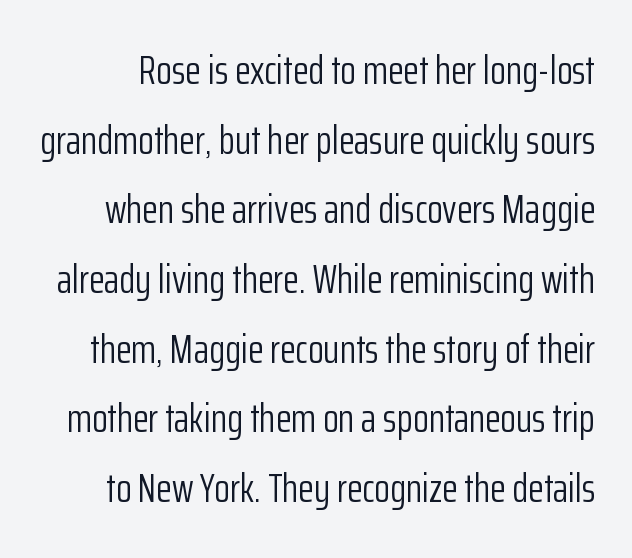
The image shows 41 px light, condensed sans-serif type, upright; set normal line spacing (1.7x), normal letter spacing, not underlined; low stroke contrast and a medium x-height.
